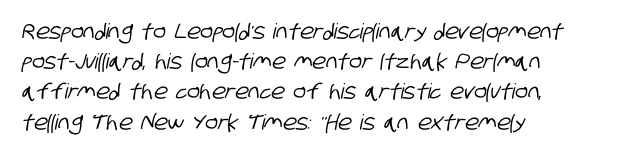
{"underline": "no", "align": "left", "line_spacing": "normal", "line_spacing_ratio": 1.44, "letter_spacing": "normal", "letter_spacing_em": 0.0, "glyph_px": 21}
